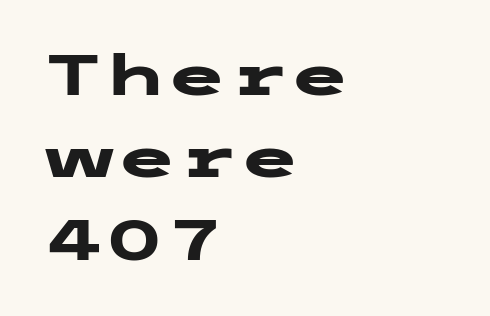
The image shows 56 px heavy, wide sans-serif type, upright; set left-aligned, normal line spacing (1.47x), normal letter spacing, not underlined; low stroke contrast and a medium x-height.
